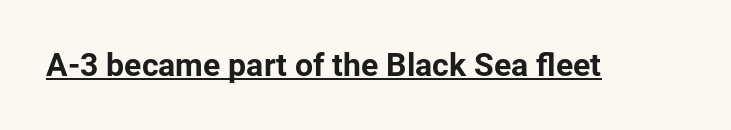
The specimen includes a rule beneath the text block's lines. Proportional: the letters do not fall into vertical columns. Compared with typical body copy, the letter spacing here is the same. Heft: maximum for text — a bold. Each letter's strokes conclude bluntly, with no projecting serifs. A typesetter would mark this as roman, not italic.
